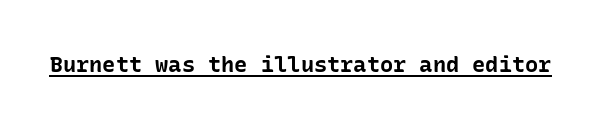
Q: Is the text bold? A: Yes.
Q: Is the text italic (slanted)? A: No, it is upright.
Q: Is the text underlined? A: Yes.
Q: Is the spacing between letters normal or unusually wide? A: Normal.
